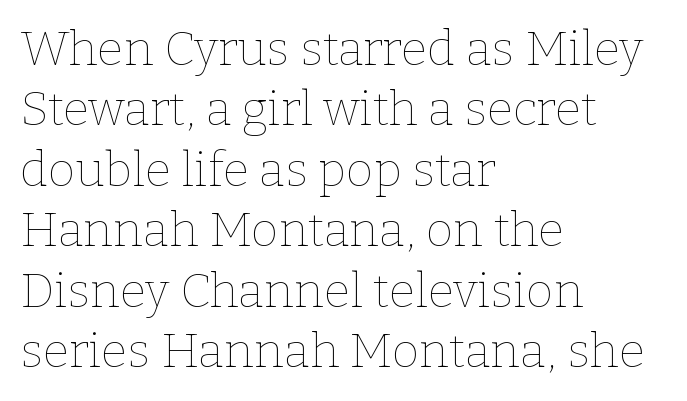
Q: Is the text bold? A: No.
Q: Is the text italic (slanted)? A: No, it is upright.
Q: Is the text underlined? A: No.
Q: How is the paragraph aligned? A: Left-aligned.
Q: Is the spacing between letters normal or unusually wide? A: Normal.
Q: Is the spacing between lines tight, normal or loose? A: Normal.
Q: Width (condensed, normal, or wide)? A: Normal.
Q: Stroke contrast? A: Low.
Q: x-height? A: Medium.
Q: Monospaced? A: No.
